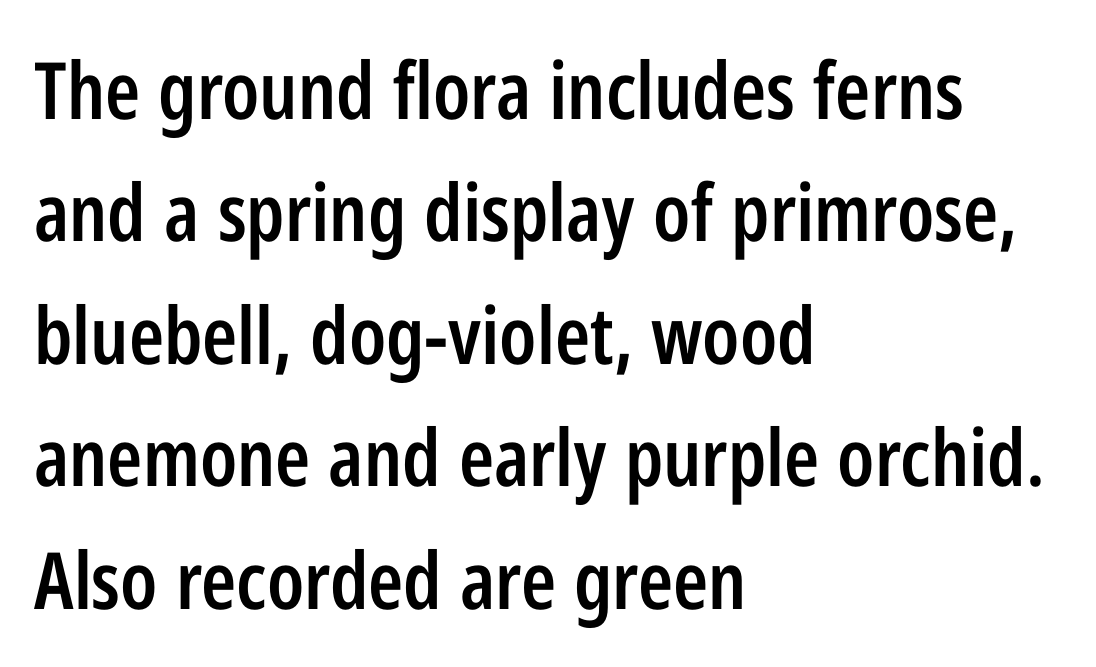
Look at the stroke-to-counter ratio: somewhat heavy, a semibold. Think of a printed novel: that variable character pitch is what you see here. All the whitespace from short lines collects on the right. The space beneath each line is pristine and unruled.
